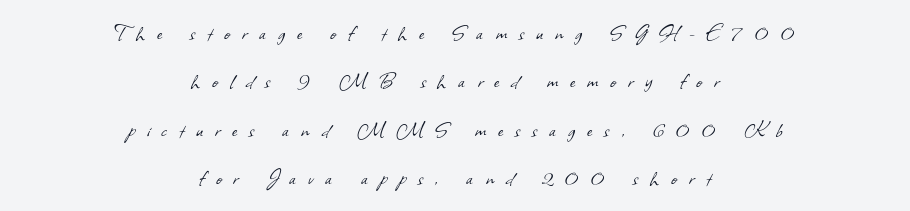
Q: Is the text bold? A: No.
Q: Is the text underlined? A: No.
Q: How is the paragraph aligned? A: Centered.
Q: Is the spacing between letters normal or unusually wide? A: Unusually wide.
Q: Is the spacing between lines tight, normal or loose? A: Loose.
